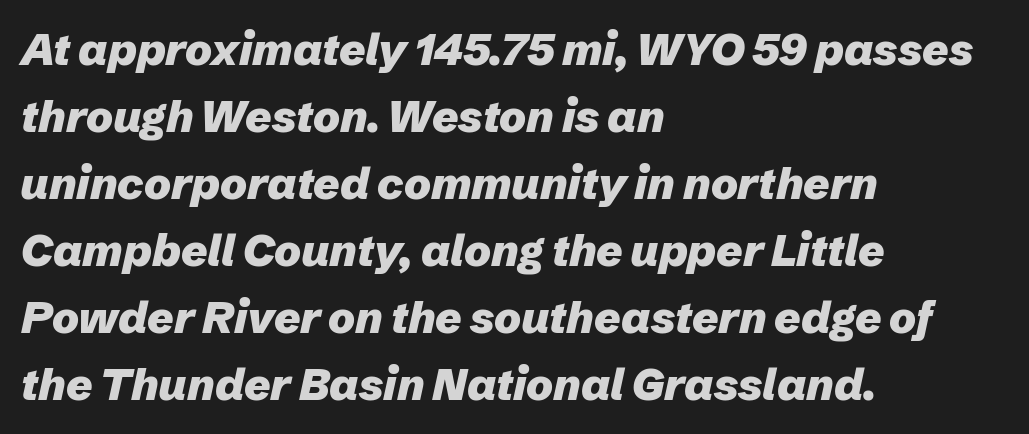
The image shows 45 px heavy type, italic (leaning right); set left-aligned, normal line spacing (1.49x), normal letter spacing, not underlined; low stroke contrast and a medium x-height.
